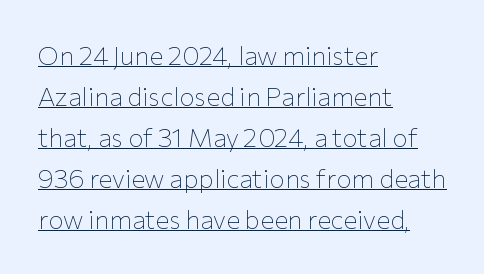
The lines sit at an ordinary, default distance from one another. In designer terms, the underline attribute is active on this setting. The type is set solid horizontally, with unmodified tracking. These lines were composed using upright roman letters. A classic flush-left, rag-right setting is used for this passage.
